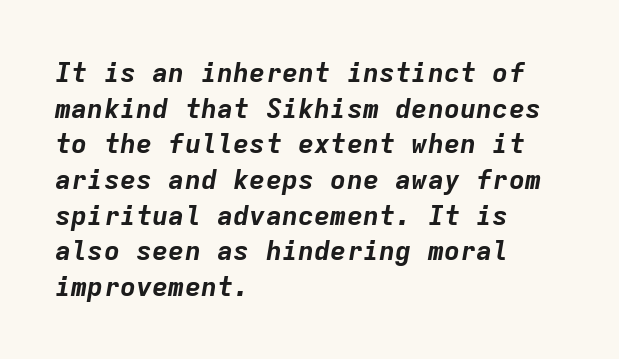
Q: Is the text bold? A: Yes.
Q: Is the text italic (slanted)? A: Yes, it leans right by about 9 degrees.
Q: Is the text underlined? A: No.
Q: How is the paragraph aligned? A: Left-aligned.
Q: Is the spacing between letters normal or unusually wide? A: Normal.
Q: Is the spacing between lines tight, normal or loose? A: Normal.
